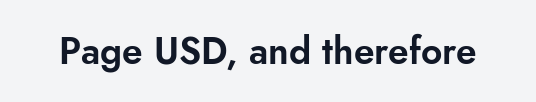
The image shows 37 px sans-serif type, upright; set normal letter spacing, not underlined; low stroke contrast and a small x-height.
